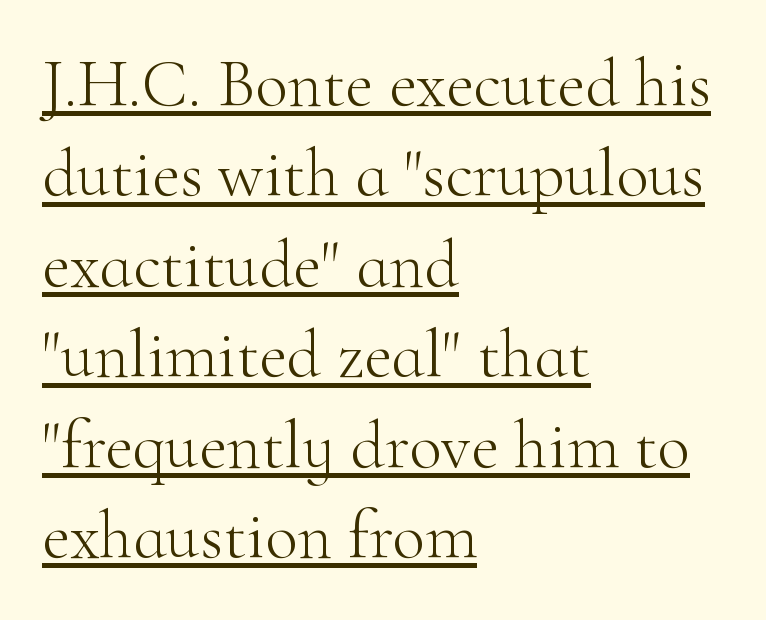
Q: Is the text bold? A: No.
Q: Is the text italic (slanted)? A: No, it is upright.
Q: Is the typeface a serif or a sans-serif typeface? A: Serif.
Q: Is the text underlined? A: Yes.
Q: How is the paragraph aligned? A: Left-aligned.
Q: Is the spacing between letters normal or unusually wide? A: Normal.
Q: Is the spacing between lines tight, normal or loose? A: Normal.
Q: Width (condensed, normal, or wide)? A: Normal.
Q: Stroke contrast? A: High.
Q: x-height? A: Small.
Q: Monospaced? A: No.
